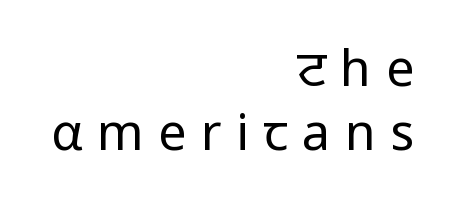
The image shows 50 px regular-weight sans-serif type, upright; set right-aligned, normal line spacing (1.29x), unusually wide letter spacing (+0.29 em), not underlined; low stroke contrast and a medium x-height.
